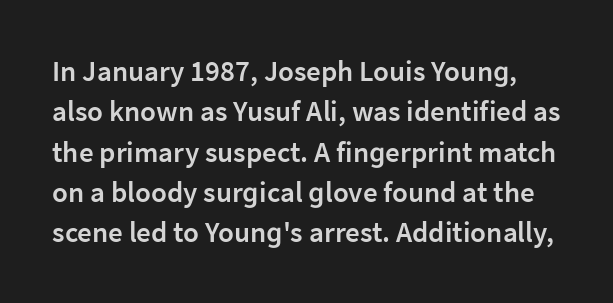
{"serif": "no", "italic": "no", "bold": "semi", "weight": "semibold", "width": "normal", "stroke_contrast": "low", "x_height": "medium", "monospaced": "no", "underline": "no", "line_spacing": "normal", "line_spacing_ratio": 1.39, "letter_spacing": "normal", "letter_spacing_em": 0.0, "glyph_px": 29}
